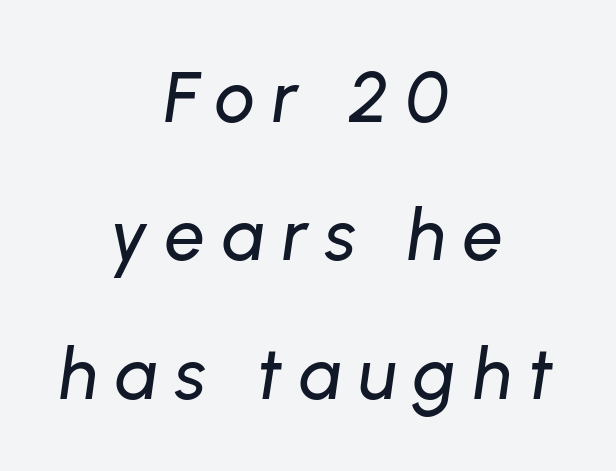
The image shows 71 px text type, italic (leaning right); set centered, loose line spacing (1.95x), unusually wide letter spacing (+0.24 em), not underlined; low stroke contrast and a medium x-height.
